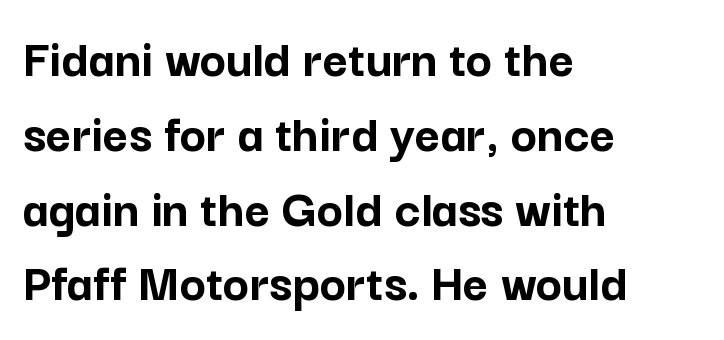
Q: Is the text bold? A: Yes.
Q: Is the text italic (slanted)? A: No, it is upright.
Q: Is the typeface a serif or a sans-serif typeface? A: Sans-serif.
Q: Is the text underlined? A: No.
Q: How is the paragraph aligned? A: Left-aligned.
Q: Is the spacing between letters normal or unusually wide? A: Normal.
Q: Is the spacing between lines tight, normal or loose? A: Normal.
Q: Width (condensed, normal, or wide)? A: Normal.
Q: Stroke contrast? A: Low.
Q: x-height? A: Medium.
Q: Monospaced? A: No.
